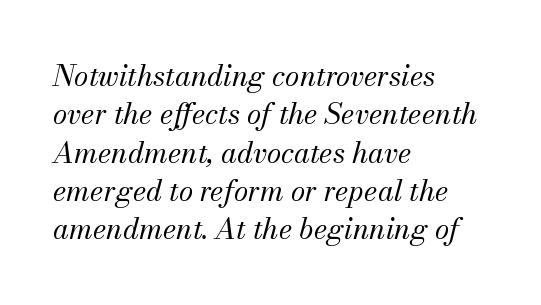
Type style note: has serifs. Stems here are at most as thick as an everyday book face. Style check: oblique. The designer left line spacing at the default. Horizontally, the lines are justified to the leading edge only. In terms of letterspacing, this is plain default setting.
